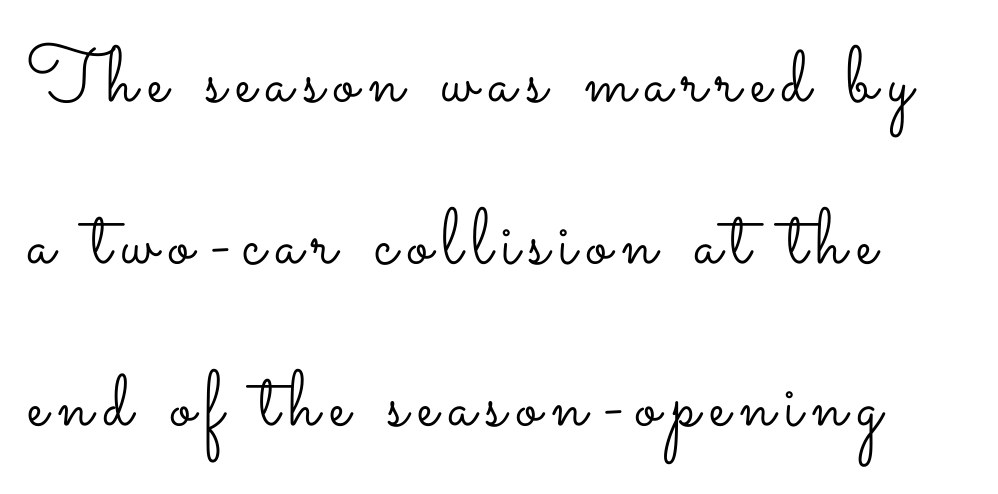
The image shows 79 px light, wide type; set left-aligned, loose line spacing (2.05x), not underlined; low stroke contrast and a small x-height.
